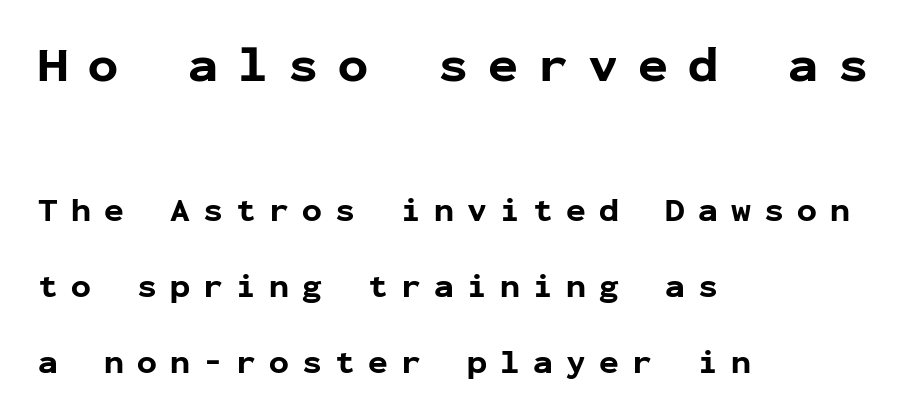
A roman cut, with each character standing at attention. Is this a fixed-width face? Yes — each glyph sits in an identical cell. You get the large type first, then a drop to smaller type. You could fit nearly another row in the gap between these rows.
